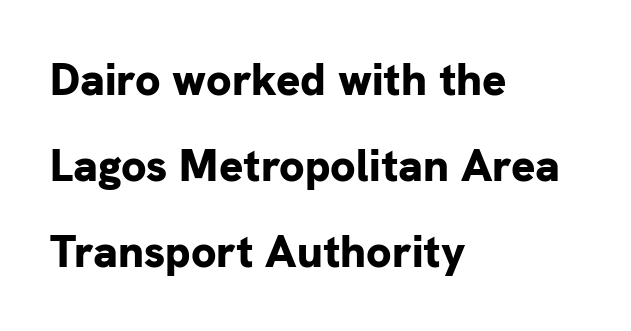
Q: Is the text bold? A: Yes.
Q: Is the text italic (slanted)? A: No, it is upright.
Q: Is the typeface a serif or a sans-serif typeface? A: Sans-serif.
Q: Is the text underlined? A: No.
Q: How is the paragraph aligned? A: Left-aligned.
Q: Is the spacing between letters normal or unusually wide? A: Normal.
Q: Is the spacing between lines tight, normal or loose? A: Loose.
Q: Width (condensed, normal, or wide)? A: Normal.
Q: Stroke contrast? A: Low.
Q: x-height? A: Medium.
Q: Monospaced? A: No.
